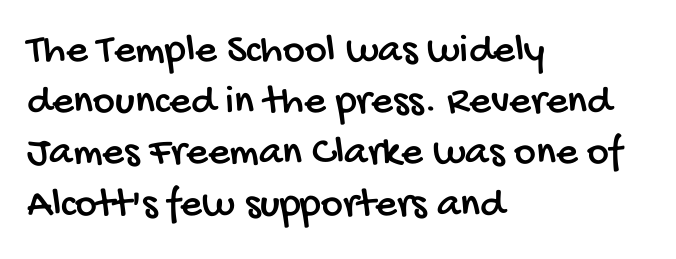
The rendering anchors every line to the left-hand side. The font family rendered here belongs to the sans-serif group. The line texture is even and compact thanks to regular tracking. Do the characters align in a grid? No, the font is proportional. Letters rest on an invisible, unmarked baseline.
